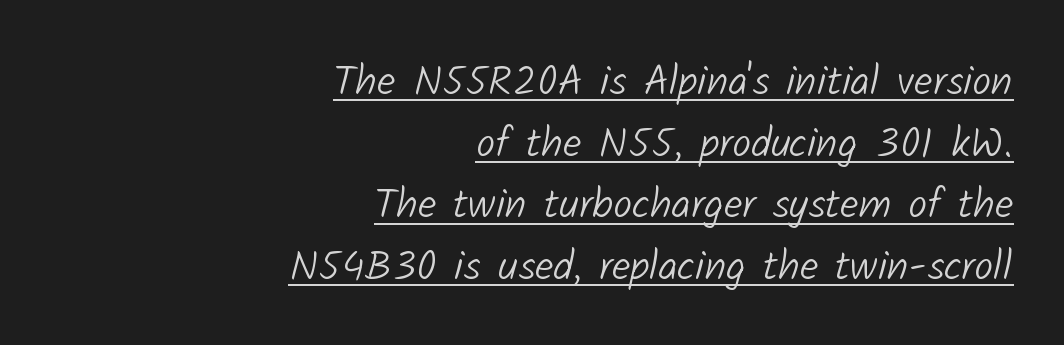
{"serif": "no", "bold": "no", "weight": "light", "width": "normal", "stroke_contrast": "low", "x_height": "medium", "monospaced": "no", "underline": "yes", "align": "right", "line_spacing": "normal", "line_spacing_ratio": 1.47, "letter_spacing": "normal", "letter_spacing_em": 0.0, "glyph_px": 42}
